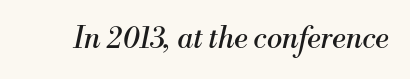
Q: Is the text bold? A: No.
Q: Is the text italic (slanted)? A: Yes, it leans right by about 13 degrees.
Q: Is the typeface a serif or a sans-serif typeface? A: Serif.
Q: Is the text underlined? A: No.
Q: Is the spacing between letters normal or unusually wide? A: Normal.
Q: Width (condensed, normal, or wide)? A: Normal.
Q: Stroke contrast? A: Medium.
Q: x-height? A: Small.
Q: Monospaced? A: No.
